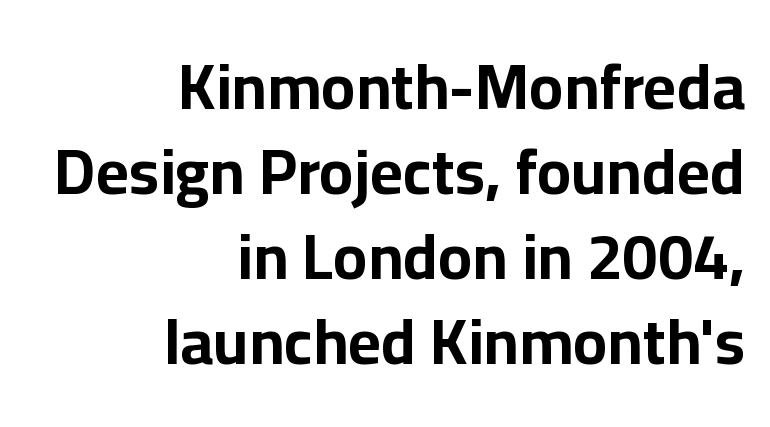
Q: Is the text bold? A: Yes.
Q: Is the text italic (slanted)? A: No, it is upright.
Q: Is the typeface a serif or a sans-serif typeface? A: Sans-serif.
Q: Is the text underlined? A: No.
Q: How is the paragraph aligned? A: Right-aligned.
Q: Is the spacing between letters normal or unusually wide? A: Normal.
Q: Is the spacing between lines tight, normal or loose? A: Normal.
Q: Width (condensed, normal, or wide)? A: Normal.
Q: Stroke contrast? A: Low.
Q: x-height? A: Medium.
Q: Monospaced? A: No.
